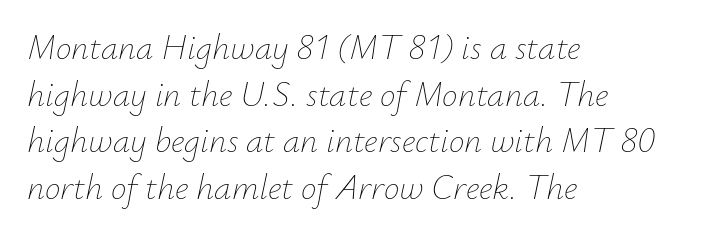
Q: Is the text bold? A: No.
Q: Is the text italic (slanted)? A: Yes, it leans right by about 12 degrees.
Q: Is the text underlined? A: No.
Q: How is the paragraph aligned? A: Left-aligned.
Q: Is the spacing between letters normal or unusually wide? A: Normal.
Q: Is the spacing between lines tight, normal or loose? A: Normal.
Q: Width (condensed, normal, or wide)? A: Normal.
Q: Stroke contrast? A: Low.
Q: x-height? A: Small.
Q: Monospaced? A: No.
